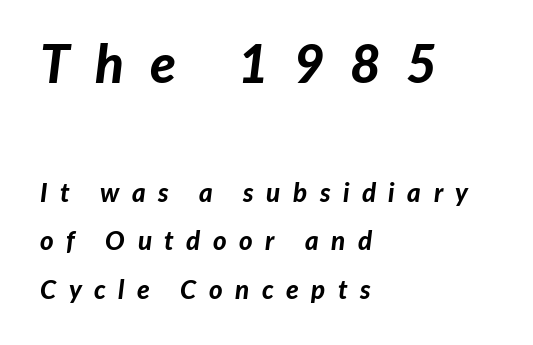
All the whitespace from short lines collects on the right. The zone under the glyphs is completely vacant. Do the characters align in a grid? No, the font is proportional. The axis of the letterforms is tilted away from vertical.
